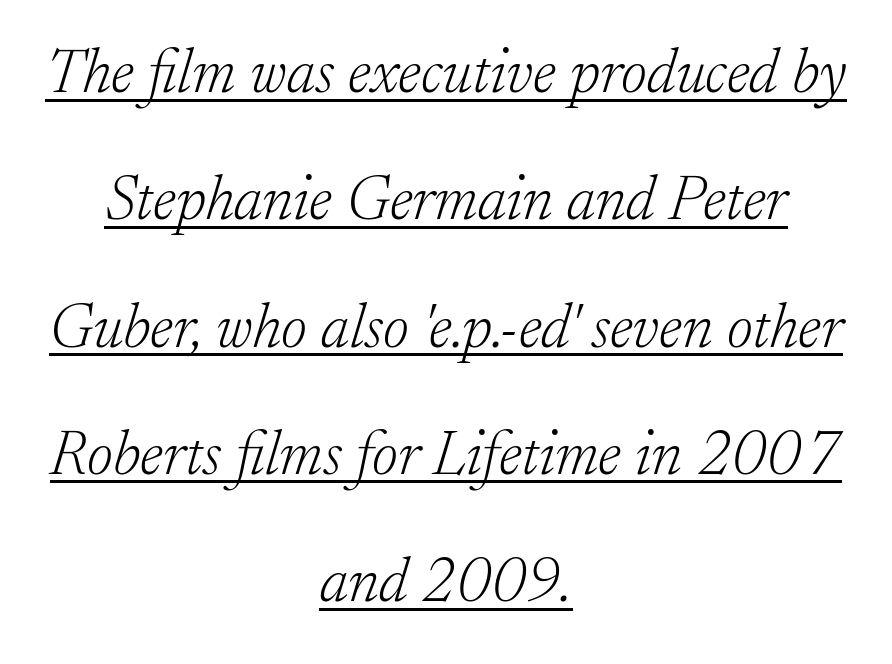
Q: Is the text bold? A: No.
Q: Is the text italic (slanted)? A: Yes, it leans right by about 17 degrees.
Q: Is the typeface a serif or a sans-serif typeface? A: Serif.
Q: Is the text underlined? A: Yes.
Q: How is the paragraph aligned? A: Centered.
Q: Is the spacing between letters normal or unusually wide? A: Normal.
Q: Is the spacing between lines tight, normal or loose? A: Loose.
Q: Width (condensed, normal, or wide)? A: Normal.
Q: Stroke contrast? A: Low.
Q: x-height? A: Small.
Q: Monospaced? A: No.
